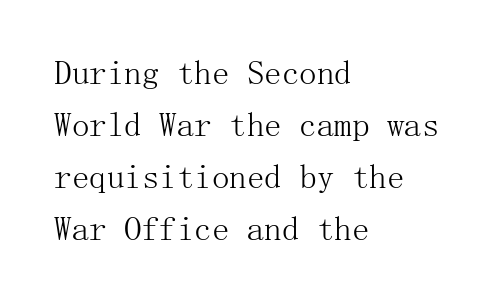
The leading is moderate, giving the passage an even texture. Short note: letters normally spaced. The text was rendered using a seriffed face with decorative stroke endings. Rule under the text: the space is simply empty. Stems here are at most as thick as an everyday book face. Layout note: lines flush left.
